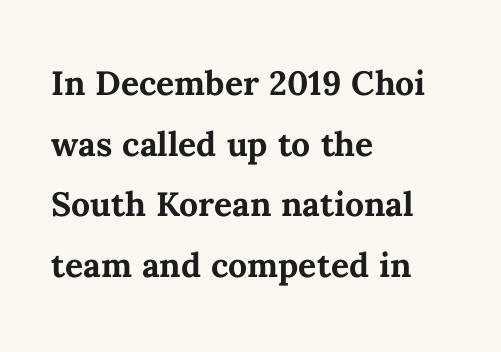
Q: Is the text bold? A: Yes.
Q: Is the text italic (slanted)? A: No, it is upright.
Q: Is the text underlined? A: No.
Q: How is the paragraph aligned? A: Left-aligned.
Q: Is the spacing between letters normal or unusually wide? A: Normal.
Q: Is the spacing between lines tight, normal or loose? A: Normal.
Q: Width (condensed, normal, or wide)? A: Normal.
Q: Stroke contrast? A: Medium.
Q: x-height? A: Medium.
Q: Monospaced? A: No.
